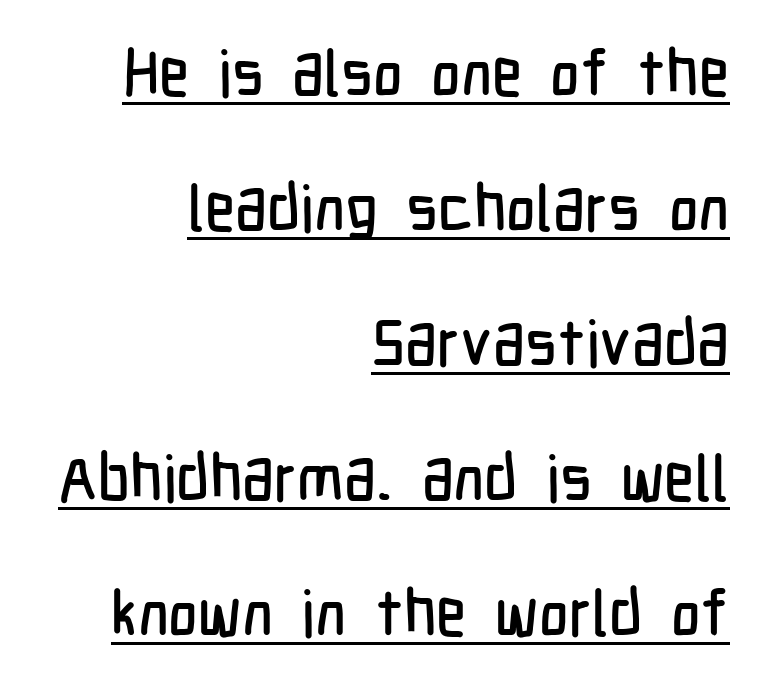
Q: Is the text italic (slanted)? A: No, it is upright.
Q: Is the typeface a serif or a sans-serif typeface? A: Sans-serif.
Q: Is the text underlined? A: Yes.
Q: How is the paragraph aligned? A: Right-aligned.
Q: Is the spacing between letters normal or unusually wide? A: Normal.
Q: Is the spacing between lines tight, normal or loose? A: Loose.
Q: Width (condensed, normal, or wide)? A: Condensed.
Q: Stroke contrast? A: Low.
Q: x-height? A: Medium.
Q: Monospaced? A: No.
